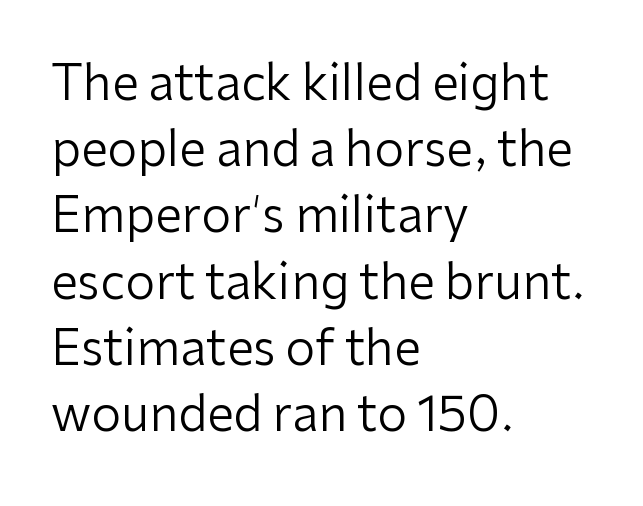
Q: Is the text bold? A: No.
Q: Is the text italic (slanted)? A: No, it is upright.
Q: Is the typeface a serif or a sans-serif typeface? A: Sans-serif.
Q: Is the text underlined? A: No.
Q: How is the paragraph aligned? A: Left-aligned.
Q: Is the spacing between letters normal or unusually wide? A: Normal.
Q: Is the spacing between lines tight, normal or loose? A: Normal.
Q: Width (condensed, normal, or wide)? A: Normal.
Q: Stroke contrast? A: Low.
Q: x-height? A: Medium.
Q: Monospaced? A: No.
